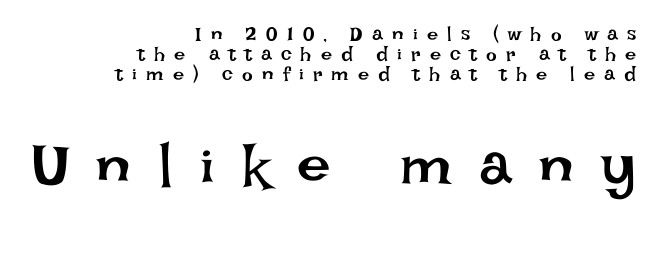
Q: Is the text bold? A: No.
Q: Is the text italic (slanted)? A: No, it is upright.
Q: Is the text underlined? A: No.
Q: How is the paragraph aligned? A: Right-aligned.
Q: Is the spacing between letters normal or unusually wide? A: Unusually wide.
Q: Is the spacing between lines tight, normal or loose? A: Tight.
Q: Which block of text is set in a larger size, the first (top) or the second (bottom)? A: The second (bottom) one.
Q: Width (condensed, normal, or wide)? A: Normal.
Q: Stroke contrast? A: Low.
Q: x-height? A: Large.
Q: Monospaced? A: No.
